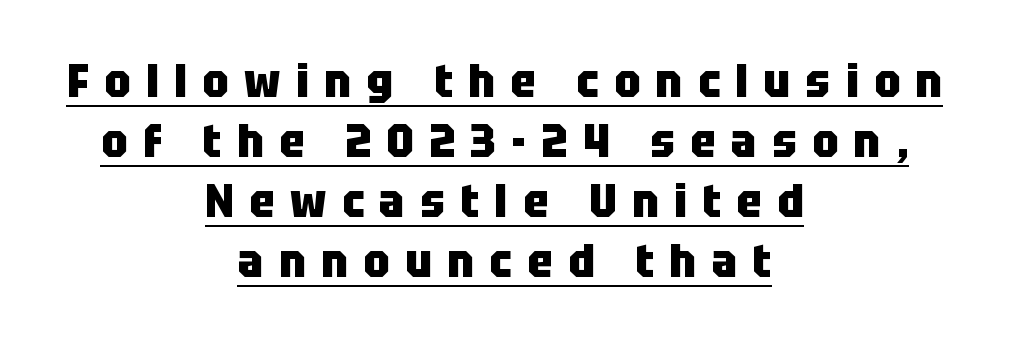
{"serif": "no", "italic": "no", "bold": "yes", "weight": "heavy", "width": "condensed", "stroke_contrast": "low", "x_height": "large", "monospaced": "no", "underline": "yes", "align": "center", "line_spacing": "normal", "line_spacing_ratio": 1.28, "letter_spacing": "wide", "letter_spacing_em": 0.33, "glyph_px": 47}
